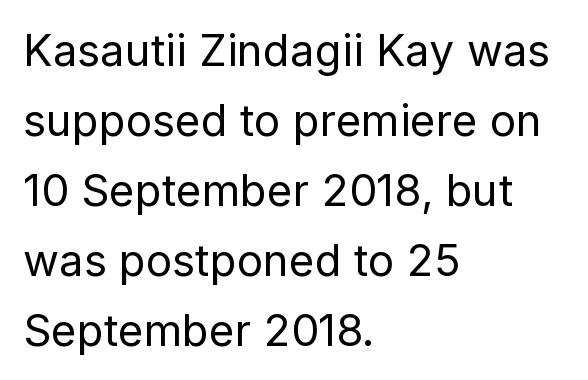
Q: Is the text bold? A: No.
Q: Is the text italic (slanted)? A: No, it is upright.
Q: Is the typeface a serif or a sans-serif typeface? A: Sans-serif.
Q: Is the text underlined? A: No.
Q: How is the paragraph aligned? A: Left-aligned.
Q: Is the spacing between letters normal or unusually wide? A: Normal.
Q: Is the spacing between lines tight, normal or loose? A: Normal.
Q: Width (condensed, normal, or wide)? A: Normal.
Q: Stroke contrast? A: Low.
Q: x-height? A: Medium.
Q: Monospaced? A: No.
